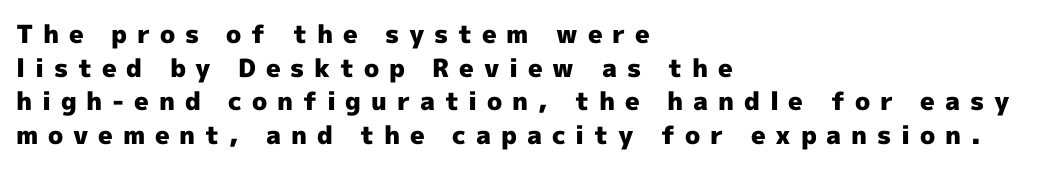
Q: Is the text bold? A: Yes.
Q: Is the text italic (slanted)? A: No, it is upright.
Q: Is the text underlined? A: No.
Q: How is the paragraph aligned? A: Left-aligned.
Q: Is the spacing between letters normal or unusually wide? A: Unusually wide.
Q: Is the spacing between lines tight, normal or loose? A: Normal.
